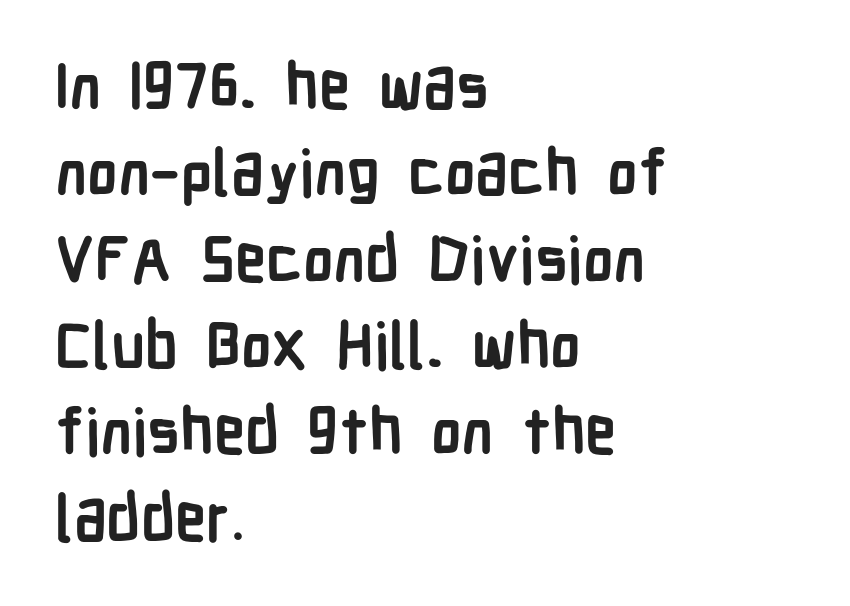
A typesetter would call this proportional, since set widths differ per character. Is this a sans? Yes — the strokes have no serifs. Notice how the passage keeps a crisp vertical edge on the left only. The string is rendered with underlining switched off. These lines keep a tight, regular rhythm from letter to letter.
